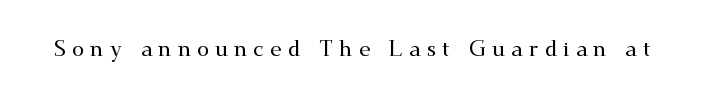
Q: Is the text italic (slanted)? A: No, it is upright.
Q: Is the text underlined? A: No.
Q: Is the spacing between letters normal or unusually wide? A: Unusually wide.
